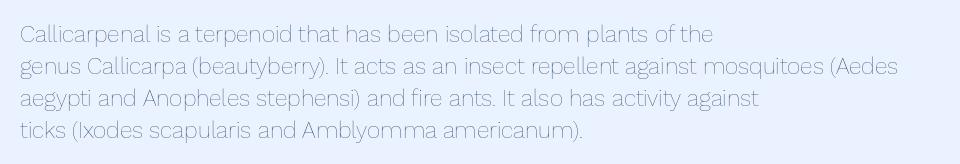
The image shows 23 px text type, upright; set left-aligned, normal line spacing (1.39x), normal letter spacing, not underlined.
